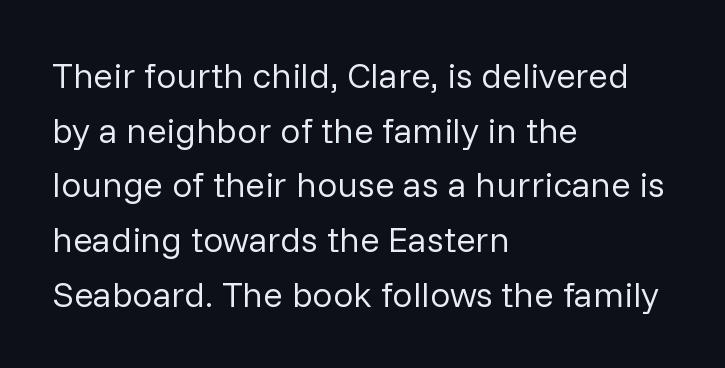
These lines were composed using upright roman letters. The lines are quadded left. Letterform terminals end flat and unadorned throughout the passage. The face used here is proportionally spaced, like ordinary book or web type. Each row of text sits above clean, open space. Heft: none added — not bold.
